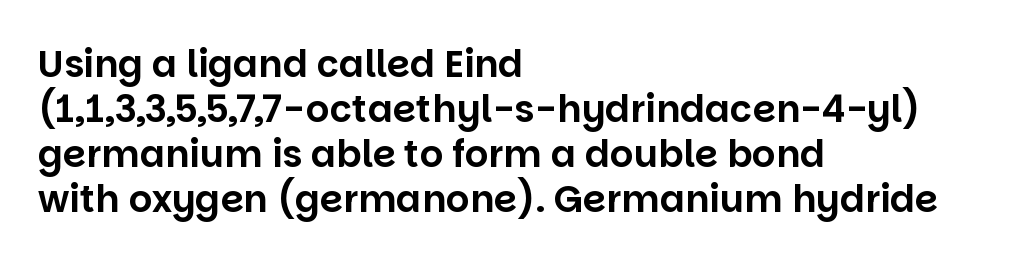
{"serif": "no", "italic": "no", "width": "normal", "stroke_contrast": "low", "x_height": "large", "monospaced": "no", "underline": "no", "align": "left", "line_spacing_ratio": 1.22, "letter_spacing": "normal", "letter_spacing_em": 0.0, "glyph_px": 37}
